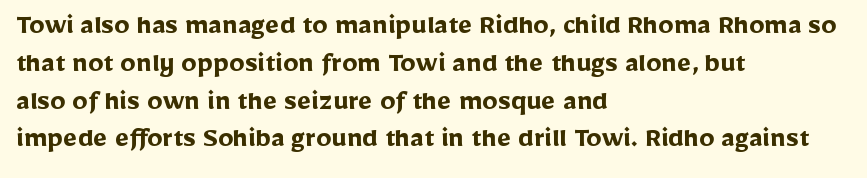
Q: Is the text bold? A: Yes.
Q: Is the text italic (slanted)? A: No, it is upright.
Q: Is the typeface a serif or a sans-serif typeface? A: Sans-serif.
Q: Is the text underlined? A: No.
Q: How is the paragraph aligned? A: Left-aligned.
Q: Is the spacing between letters normal or unusually wide? A: Normal.
Q: Width (condensed, normal, or wide)? A: Normal.
Q: Stroke contrast? A: Low.
Q: x-height? A: Medium.
Q: Monospaced? A: No.
